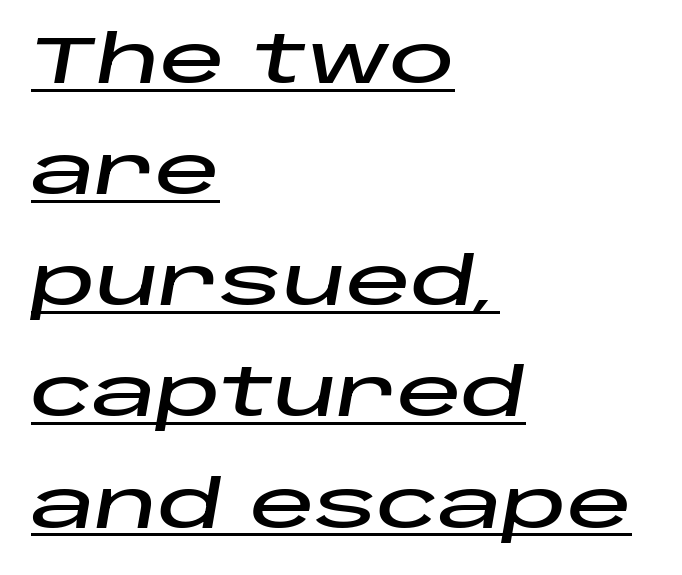
The image shows 65 px wide type, italic (leaning right); set left-aligned, line spacing 1.71x, normal letter spacing, underlined; low stroke contrast and a large x-height.
